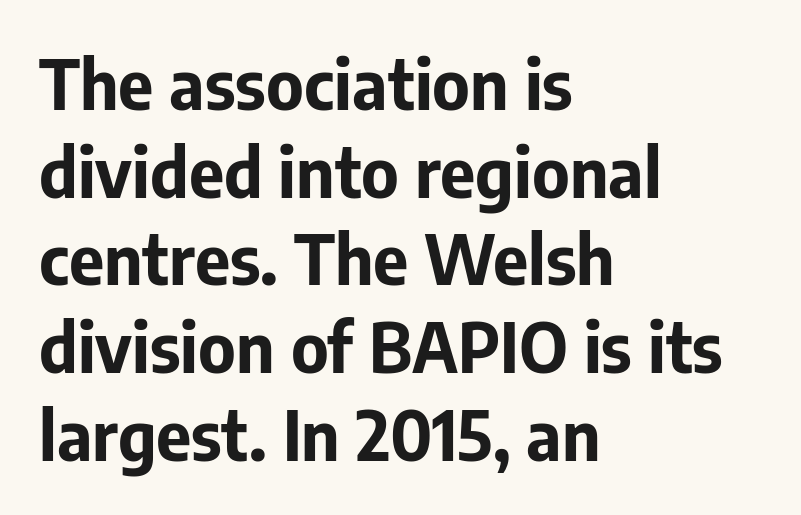
{"serif": "no", "italic": "no", "bold": "yes", "weight": "bold", "width": "normal", "stroke_contrast": "low", "x_height": "medium", "monospaced": "no", "underline": "no", "align": "left", "line_spacing": "normal", "line_spacing_ratio": 1.29, "letter_spacing": "normal", "letter_spacing_em": 0.0, "glyph_px": 68}
